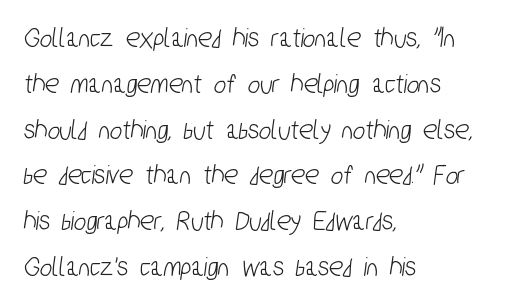
The letterforms sit shoulder to shoulder at normal distance. The passage shown is typeset with a sans-serif family. Think of a printed novel: that variable character pitch is what you see here. If you drew a ruler down the left edge, every line would touch it. The space between consecutive lines is moderate.
